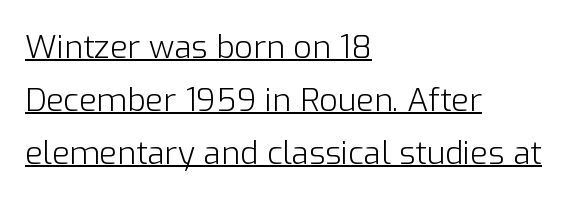
The image shows 32 px light sans-serif type, upright; set left-aligned, normal line spacing (1.65x), normal letter spacing, underlined; low stroke contrast and a medium x-height.
